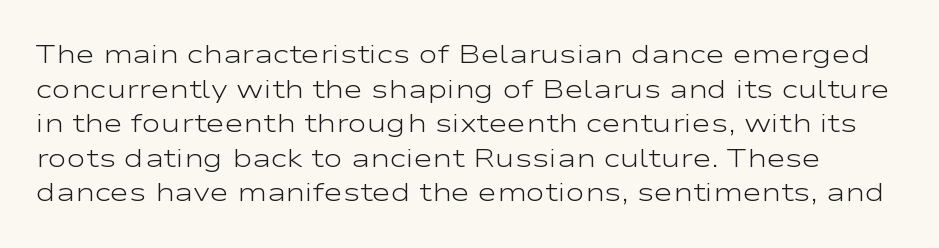
{"italic": "no", "bold": "no", "underline": "no", "line_spacing": "normal", "line_spacing_ratio": 1.33, "letter_spacing": "normal", "letter_spacing_em": 0.0, "glyph_px": 26}
